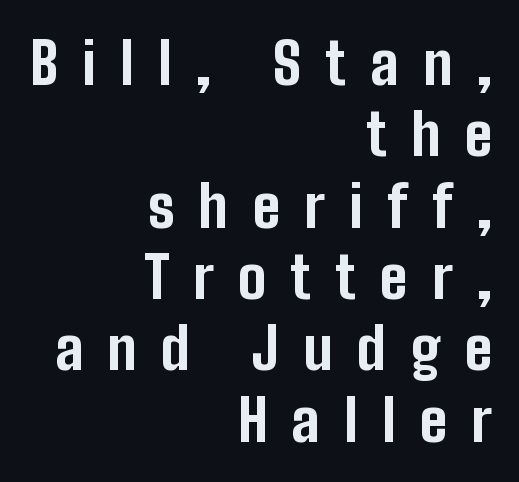
Characters remain perfectly vertical along every line. The passage shown is typeset with a sans-serif family. Heft: maximum for text — a bold. In CSS terms this would be text-align: right. Tracking here is generous; glyphs stand well apart from one another. The string is rendered with underlining switched off.
